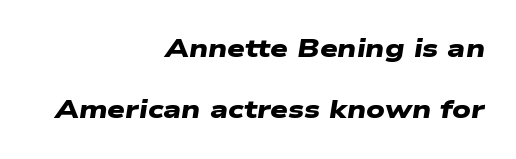
The image shows 25 px bold type; set right-aligned, loose line spacing (2.45x), normal letter spacing, not underlined.
